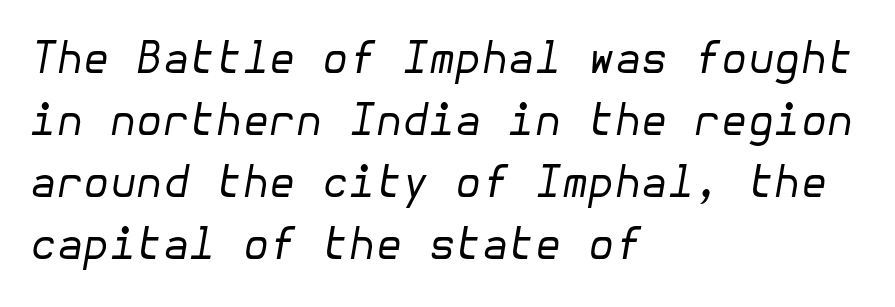
The rendering applies a slant to the glyphs. Evenly set lines give the paragraph a standard silhouette. Is this a heavy cut? Hardly; it is regular or lighter. Plain, unruled lines of type. Notice how the passage keeps a crisp vertical edge on the left only. The gaps between neighbouring characters are ordinary and unremarkable.
